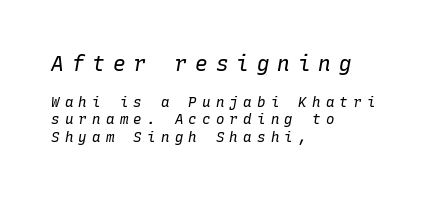
The image shows 21 px text type, italic (leaning right); set left-aligned, line spacing 1.22x, unusually wide letter spacing (+0.38 em), not underlined; the first (top) block is 1.5x larger.
